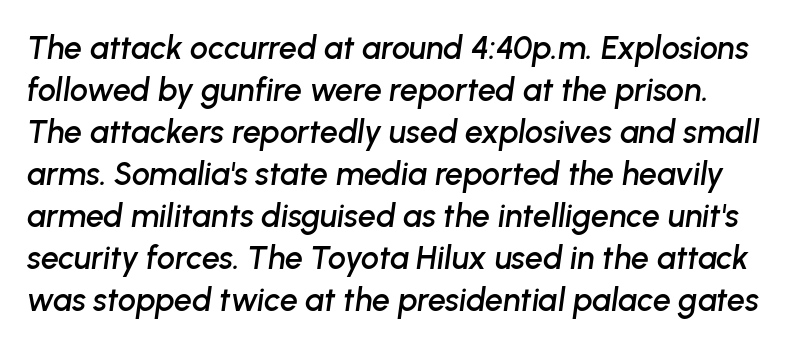
The image shows 32 px text type, italic (leaning right); set normal line spacing (1.31x), normal letter spacing, not underlined; low stroke contrast and a medium x-height.
